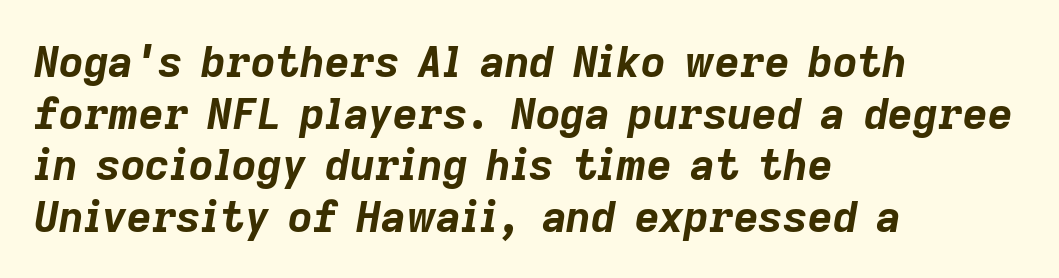
{"italic": "yes", "lean": "right", "slant_degrees": 9, "bold": "yes", "weight": "bold", "width": "normal", "stroke_contrast": "low", "x_height": "medium", "monospaced": "no", "underline": "no", "align": "left", "line_spacing_ratio": 1.2, "letter_spacing": "normal", "letter_spacing_em": 0.0, "glyph_px": 43}
